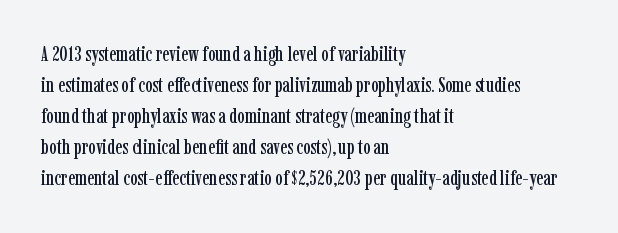
{"italic": "no", "underline": "no", "align": "left", "line_spacing": "normal", "line_spacing_ratio": 1.48, "letter_spacing": "normal", "letter_spacing_em": 0.0, "glyph_px": 21}
